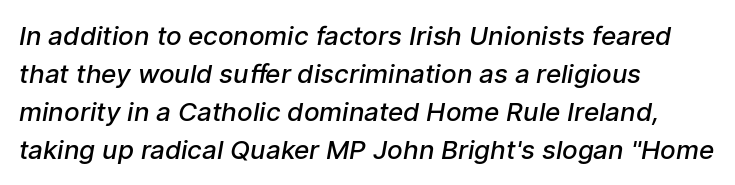
{"bold": "semi", "underline": "no", "align": "left", "line_spacing": "normal", "line_spacing_ratio": 1.46, "letter_spacing": "normal", "letter_spacing_em": 0.0, "glyph_px": 26}
